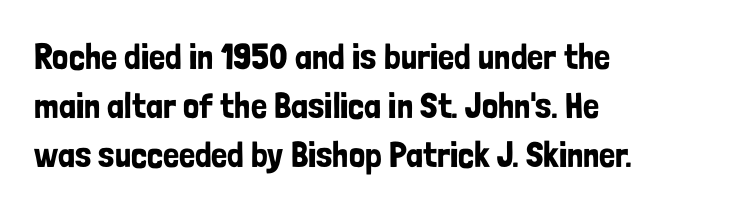
The image shows 36 px condensed sans-serif type, upright; set left-aligned, normal line spacing (1.36x), normal letter spacing, not underlined; low stroke contrast and a medium x-height.
